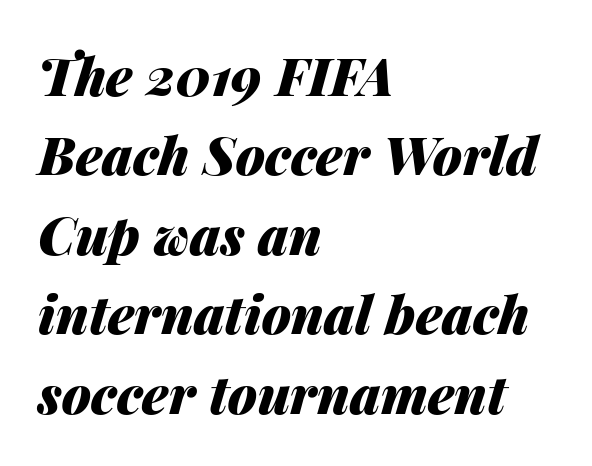
There is no visible air inserted between adjacent glyphs. A typesetter would mark this as italic. Caption: bold face, heavy strokes. Character widths vary here, with narrow letters taking less room than wide ones. Each new line begins a customary step beneath the previous one.
